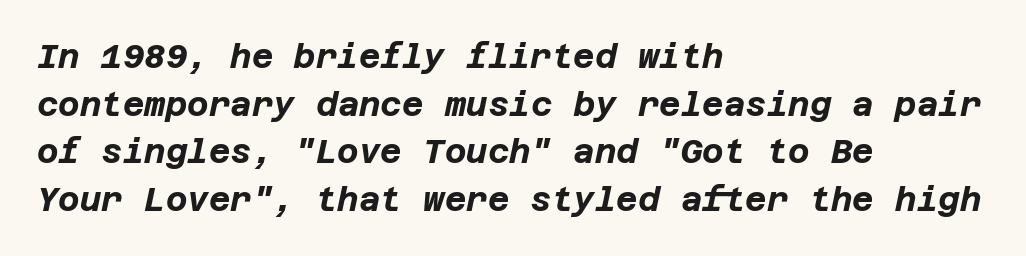
Does the copy run flush right? No — it runs flush left. Is the type slanted? Yes — the strokes lean at a clear angle. I'd describe the lettering as bold — thick and assertive. One glance says typical: line gaps are just what's usual. The gap between lines stays unmarked. Nothing unusual about the tracking: characters are spaced as the font intends.
